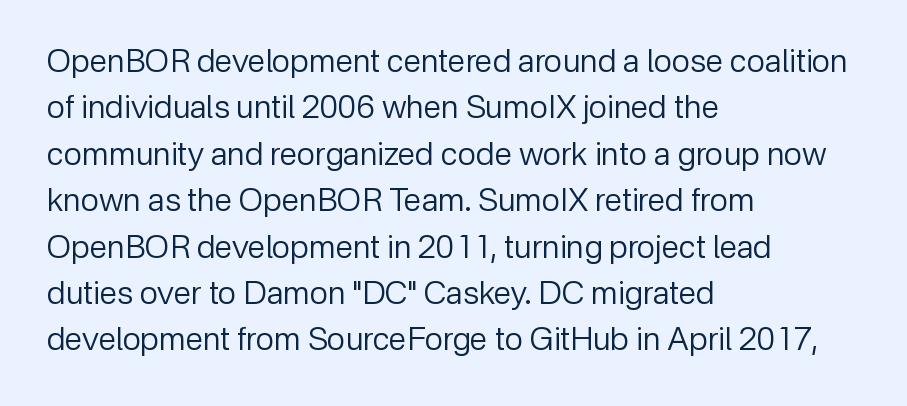
Q: Is the text bold? A: No.
Q: Is the text italic (slanted)? A: No, it is upright.
Q: Is the typeface a serif or a sans-serif typeface? A: Sans-serif.
Q: Is the text underlined? A: No.
Q: How is the paragraph aligned? A: Left-aligned.
Q: Is the spacing between letters normal or unusually wide? A: Normal.
Q: Is the spacing between lines tight, normal or loose? A: Normal.
Q: Width (condensed, normal, or wide)? A: Normal.
Q: Stroke contrast? A: Low.
Q: x-height? A: Medium.
Q: Monospaced? A: No.
